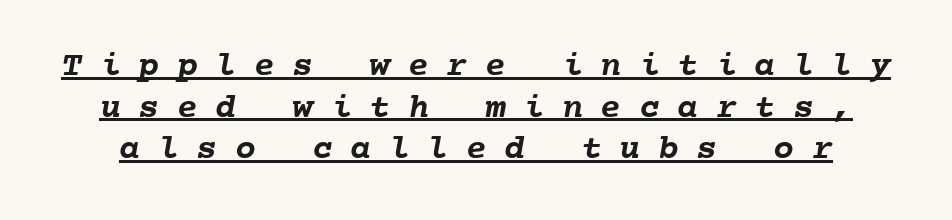
The image shows 35 px semibold type, monospaced; set line spacing 1.19x, unusually wide letter spacing (+0.5 em), underlined; low stroke contrast and a medium x-height.
